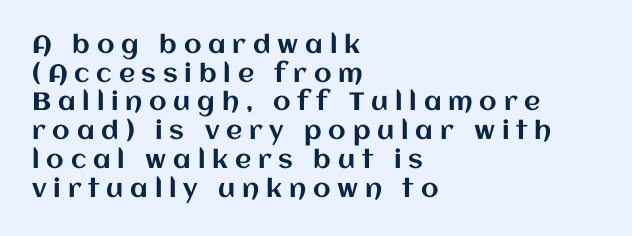
Does extra space separate the letters? Yes, quite a lot of it. Alignment: flush left. The zone under the glyphs is completely vacant. Posture: straight, roman, zero tilt. One glance says dense: line gaps are narrower than usual.
